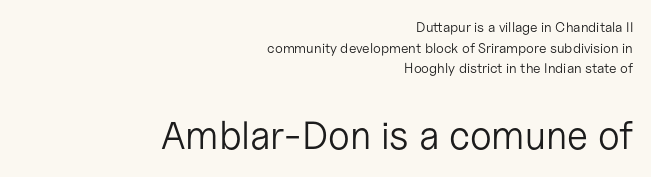
Examine the stroke ends and you'll find no serifs. Quick note: not italic, upright. No chunkiness to these letters — they're not bold. Clear beneath every line of the passage. Note the varied advance widths — an 'i' is clearly narrower than an 'm'.
